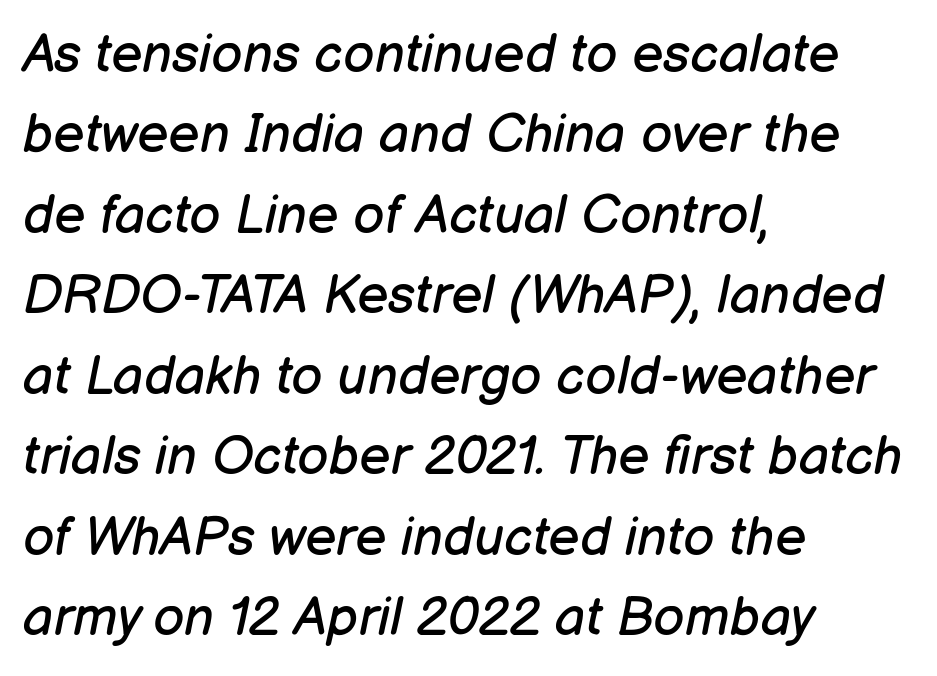
The string is rendered with underlining switched off. The lines sit at an ordinary, default distance from one another. Inter-character spacing is left at the font's built-in metrics. Stroke thickness stays within the range of a standard reading face or lighter.
